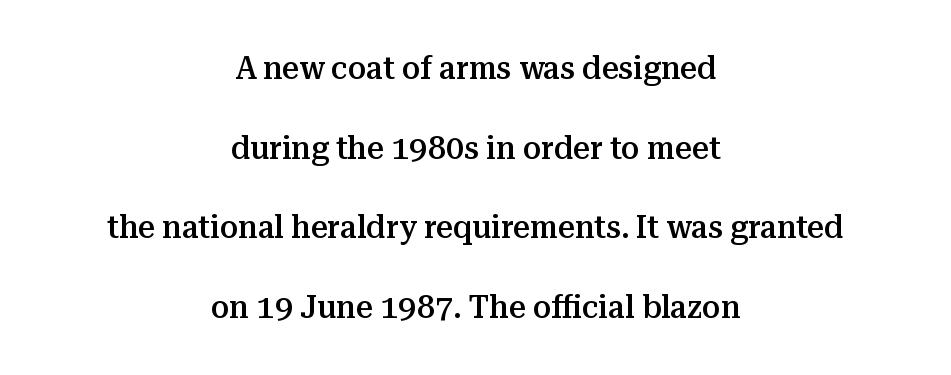
{"serif": "yes", "italic": "no", "bold": "semi", "weight": "semibold", "width": "normal", "stroke_contrast": "medium", "x_height": "medium", "monospaced": "no", "underline": "no", "align": "center", "line_spacing": "loose", "line_spacing_ratio": 2.41, "letter_spacing": "normal", "letter_spacing_em": 0.0, "glyph_px": 33}
